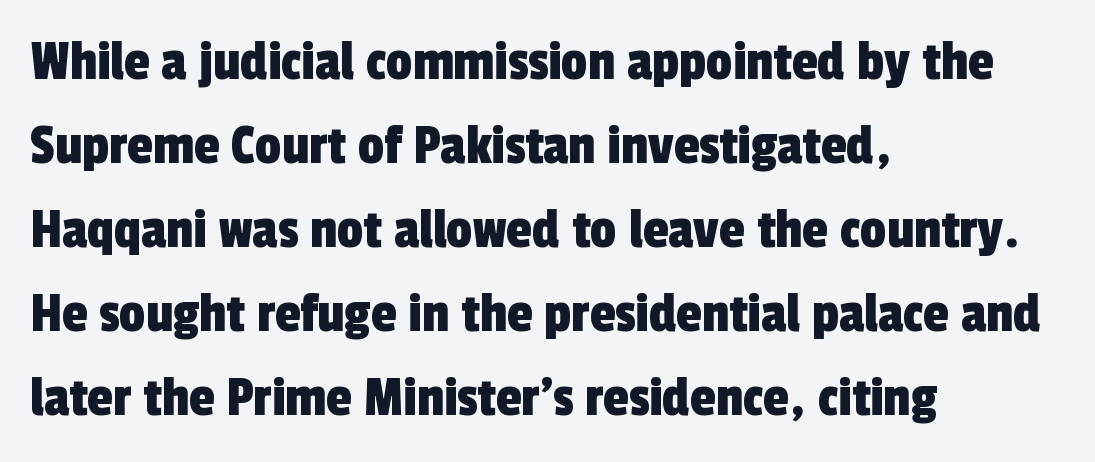
Underline: absent. A typesetter would label this face a sans. The tracking reads as untouched default to a designer's eye. Horizontal alignment here is leftward, the default for most running prose. Does the leading feel generous? No, just average. Note the varied advance widths — an 'i' is clearly narrower than an 'm'.
